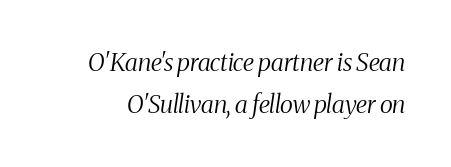
{"italic": "yes", "lean": "right", "slant_degrees": 8, "bold": "no", "underline": "no", "line_spacing": "normal", "line_spacing_ratio": 1.7, "letter_spacing": "normal", "letter_spacing_em": 0.0, "glyph_px": 25}
